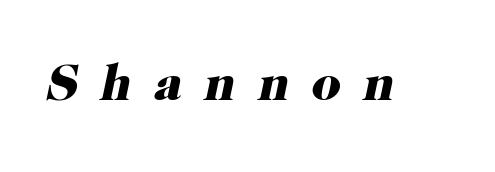
The image shows 51 px heavy serif type, italic (leaning right); set unusually wide letter spacing (+0.44 em), not underlined; high stroke contrast and a medium x-height.
